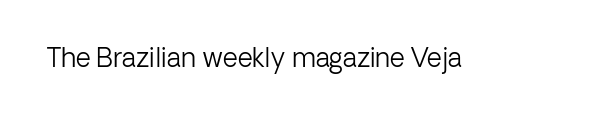
Q: Is the text bold? A: No.
Q: Is the text italic (slanted)? A: No, it is upright.
Q: Is the text underlined? A: No.
Q: Is the spacing between letters normal or unusually wide? A: Normal.
